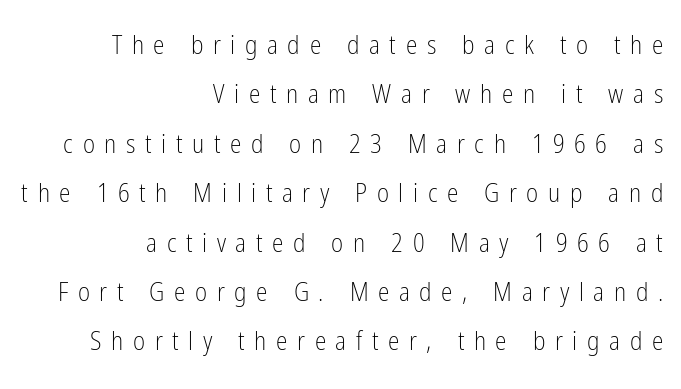
The image shows 26 px text type, upright; set right-aligned, loose line spacing (1.9x), unusually wide letter spacing (+0.37 em), not underlined.
